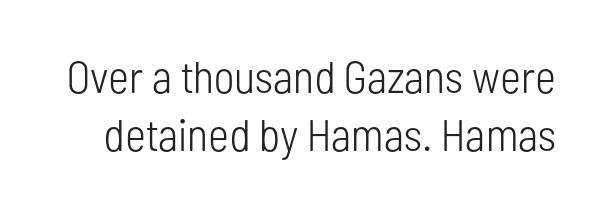
Rule under the text: the space is simply empty. Vertical spacing — default. Does extra space separate the letters? No, they use regular spacing. Think of a printed novel: that variable character pitch is what you see here.
